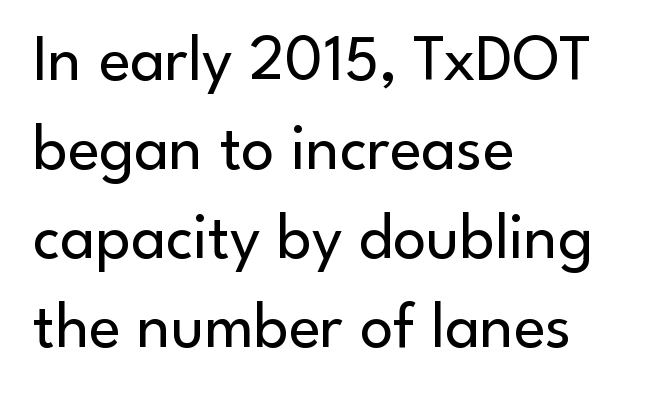
The rendering anchors every line to the left-hand side. Descender tails drop into unmarked territory. Do the characters align in a grid? No, the font is proportional. Think standard paragraph weight, or any step lighter than that. Between one letter and the next there's only the usual sliver of space.
